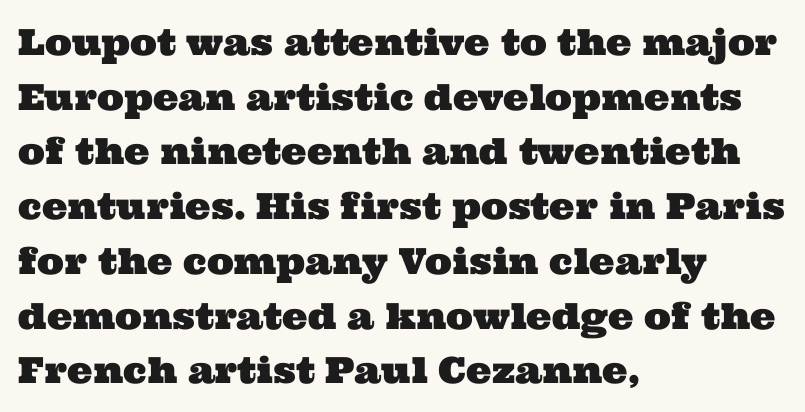
The image shows 36 px wide serif type; set left-aligned, normal line spacing (1.52x), normal letter spacing, not underlined; medium stroke contrast and a medium x-height.
